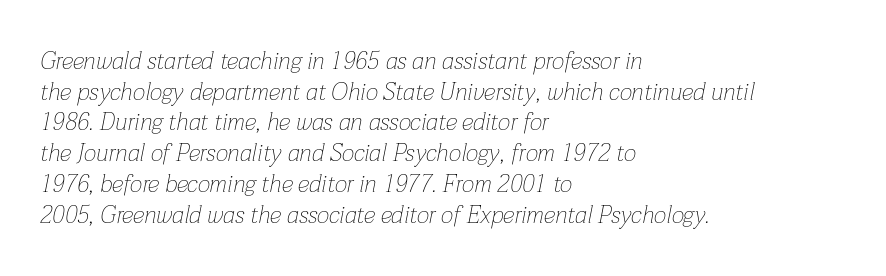
Q: Is the text bold? A: No.
Q: Is the text italic (slanted)? A: Yes, it leans right by about 12 degrees.
Q: Is the text underlined? A: No.
Q: How is the paragraph aligned? A: Left-aligned.
Q: Is the spacing between letters normal or unusually wide? A: Normal.
Q: Is the spacing between lines tight, normal or loose? A: Normal.
